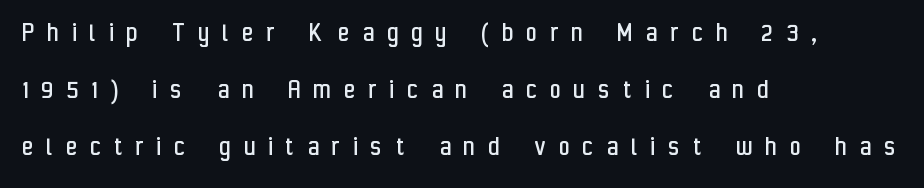
{"serif": "no", "italic": "no", "bold": "no", "weight": "regular", "width": "condensed", "stroke_contrast": "low", "x_height": "medium", "monospaced": "no", "underline": "no", "align": "left", "line_spacing": "loose", "line_spacing_ratio": 1.96, "letter_spacing": "wide", "letter_spacing_em": 0.47, "glyph_px": 29}
